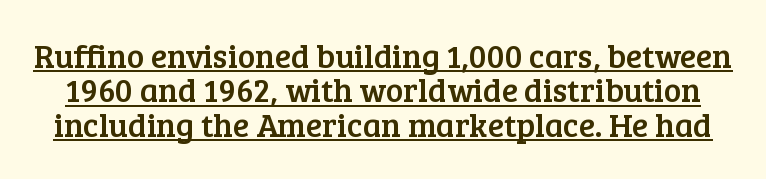
Q: Is the text italic (slanted)? A: No, it is upright.
Q: Is the typeface a serif or a sans-serif typeface? A: Serif.
Q: Is the text underlined? A: Yes.
Q: Is the spacing between letters normal or unusually wide? A: Normal.
Q: Is the spacing between lines tight, normal or loose? A: Tight.
Q: Width (condensed, normal, or wide)? A: Normal.
Q: Stroke contrast? A: Low.
Q: x-height? A: Medium.
Q: Monospaced? A: No.
